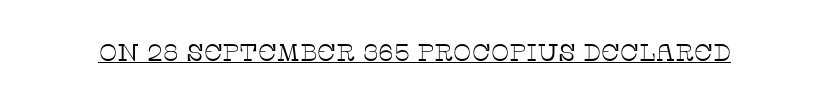
{"italic": "no", "bold": "no", "underline": "yes", "letter_spacing": "normal", "letter_spacing_em": 0.0, "glyph_px": 24}
